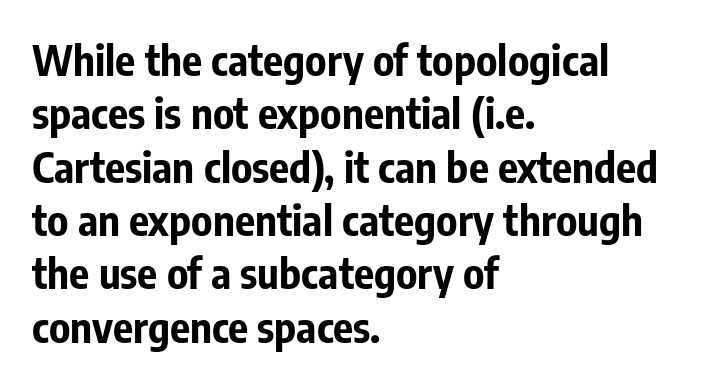
The image shows 42 px bold, condensed sans-serif type, upright; set left-aligned, normal line spacing (1.27x), normal letter spacing, not underlined; low stroke contrast and a medium x-height.
